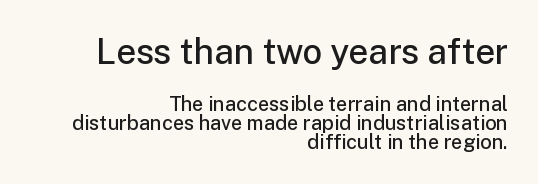
{"serif": "no", "italic": "no", "bold": "semi", "weight": "semibold", "width": "normal", "stroke_contrast": "low", "x_height": "medium", "monospaced": "no", "underline": "no", "align": "right", "line_spacing": "tight", "line_spacing_ratio": 0.96, "letter_spacing": "normal", "letter_spacing_em": 0.0, "larger_block": "first", "size_ratio": 1.75, "glyph_px": 35}
